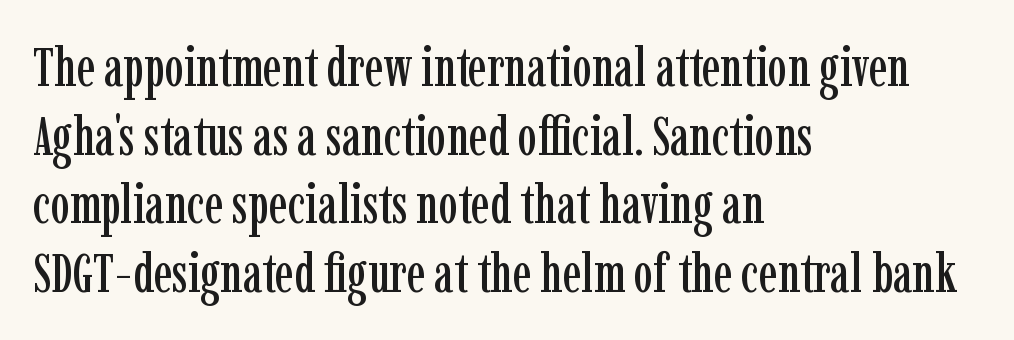
The image shows 55 px condensed serif type, upright; set left-aligned, normal line spacing (1.25x), normal letter spacing, not underlined; low stroke contrast and a medium x-height.
